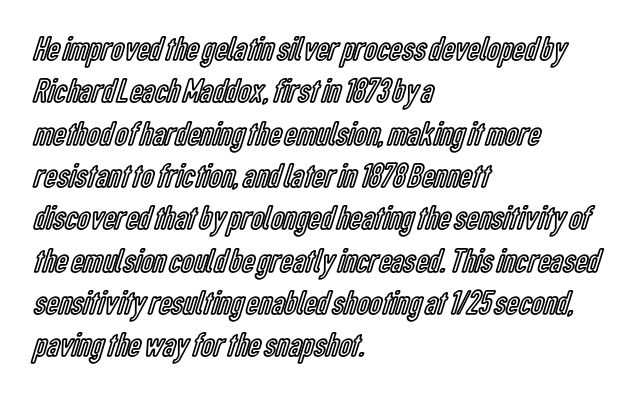
Q: Is the text italic (slanted)? A: Yes.
Q: Is the text underlined? A: No.
Q: How is the paragraph aligned? A: Left-aligned.
Q: Is the spacing between letters normal or unusually wide? A: Normal.
Q: Width (condensed, normal, or wide)? A: Condensed.
Q: x-height? A: Medium.
Q: Monospaced? A: No.
